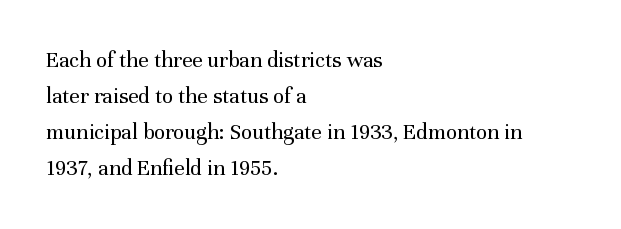
Nothing unusual about the tracking: characters are spaced as the font intends. The typesetter chose a ragged-right arrangement here. Vertical strokes here are truly vertical. In terms of leading, this rendering sits right in the middle.
